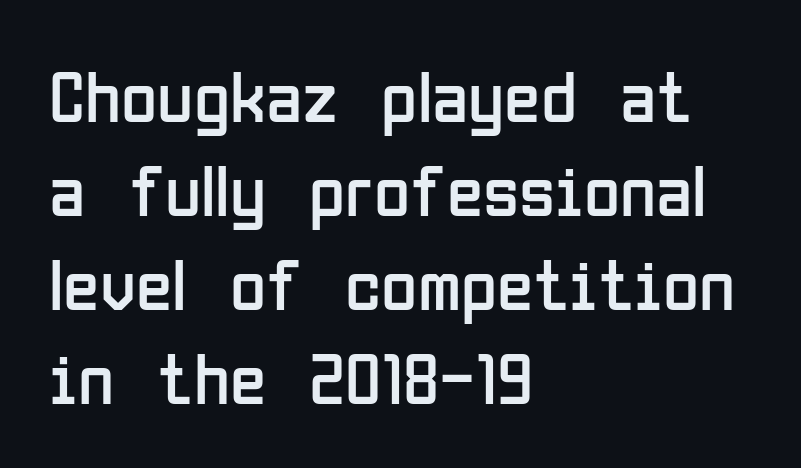
{"serif": "no", "italic": "no", "bold": "no", "weight": "regular", "width": "condensed", "stroke_contrast": "low", "x_height": "medium", "monospaced": "no", "underline": "no", "align": "left", "line_spacing": "normal", "line_spacing_ratio": 1.27, "letter_spacing": "normal", "letter_spacing_em": 0.0, "glyph_px": 74}
